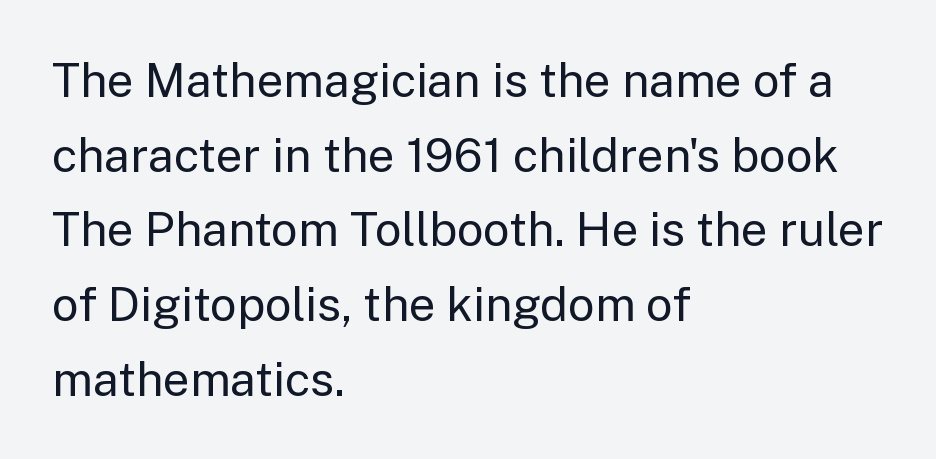
Posture: vertical. This sample is left-justified, so line endings fall wherever the words run out. These lines are rendered in a variable-pitch font. Notice how descenders clear the ascenders below comfortably — that's standard leading. Think standard paragraph weight, or any step lighter than that. Check the space under the baseline: it is left empty.
